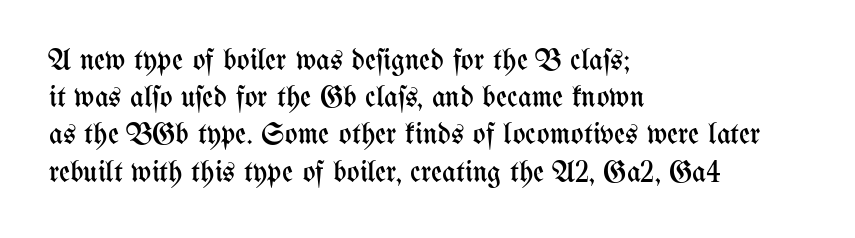
{"italic": "no", "bold": "no", "weight": "regular", "width": "condensed", "stroke_contrast": "medium", "x_height": "medium", "monospaced": "no", "underline": "no", "align": "left", "line_spacing_ratio": 1.24, "letter_spacing": "normal", "letter_spacing_em": 0.0, "glyph_px": 30}
